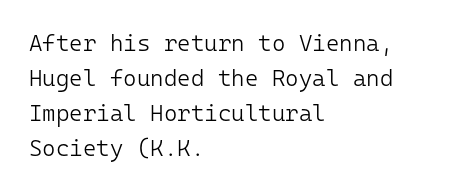
The image shows 23 px text type, upright; set left-aligned, normal line spacing (1.52x), normal letter spacing, not underlined.
